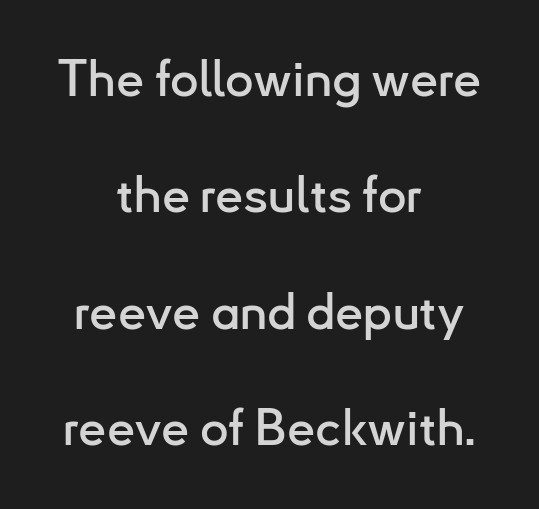
Widely set lines give the paragraph a tall, airy silhouette. Descender tails drop into unmarked territory. Casual observation: everything's sitting right in the middle. Character widths vary here, with narrow letters taking less room than wide ones.
